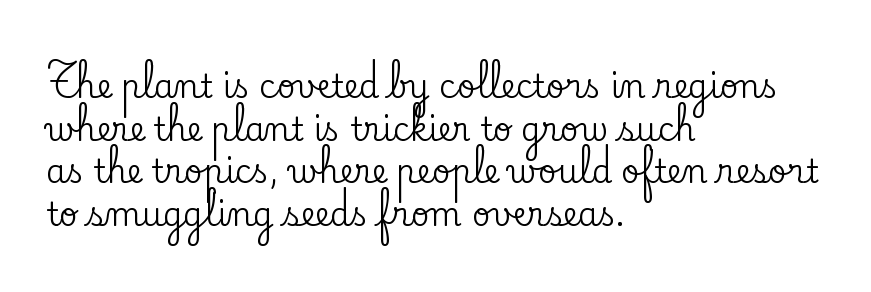
Q: Is the text italic (slanted)? A: No, it is upright.
Q: Is the typeface a serif or a sans-serif typeface? A: Serif.
Q: Is the text underlined? A: No.
Q: How is the paragraph aligned? A: Left-aligned.
Q: Is the spacing between letters normal or unusually wide? A: Normal.
Q: Is the spacing between lines tight, normal or loose? A: Normal.
Q: Width (condensed, normal, or wide)? A: Normal.
Q: Stroke contrast? A: Low.
Q: x-height? A: Small.
Q: Monospaced? A: No.
